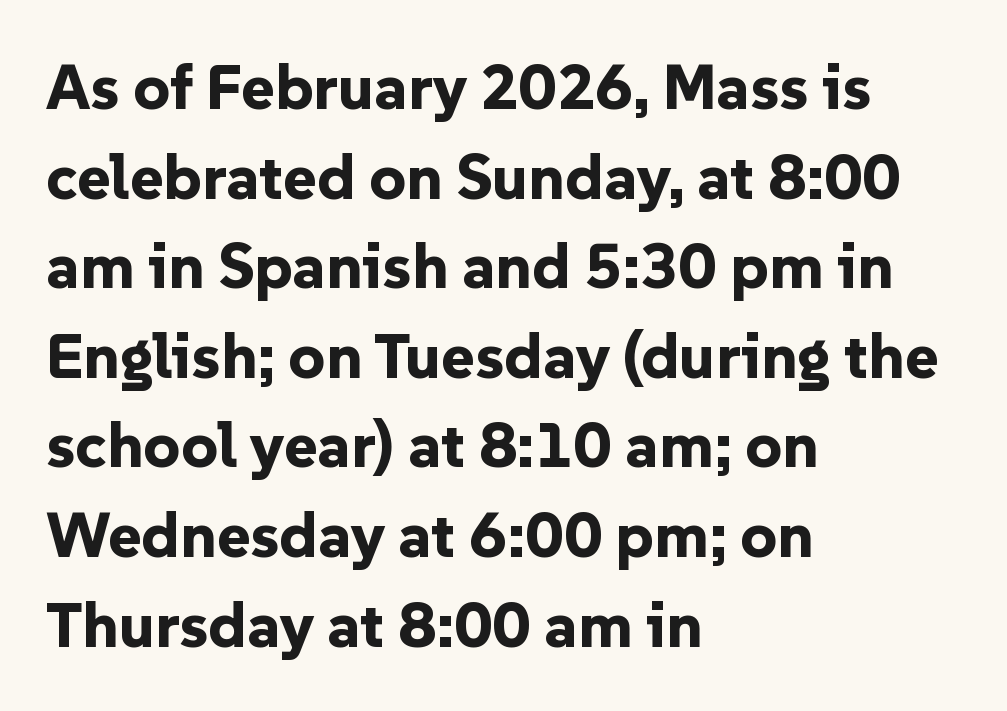
Q: Is the text bold? A: Yes.
Q: Is the text italic (slanted)? A: No, it is upright.
Q: Is the typeface a serif or a sans-serif typeface? A: Sans-serif.
Q: Is the text underlined? A: No.
Q: How is the paragraph aligned? A: Left-aligned.
Q: Is the spacing between letters normal or unusually wide? A: Normal.
Q: Is the spacing between lines tight, normal or loose? A: Normal.
Q: Width (condensed, normal, or wide)? A: Normal.
Q: Stroke contrast? A: Low.
Q: x-height? A: Medium.
Q: Monospaced? A: No.
